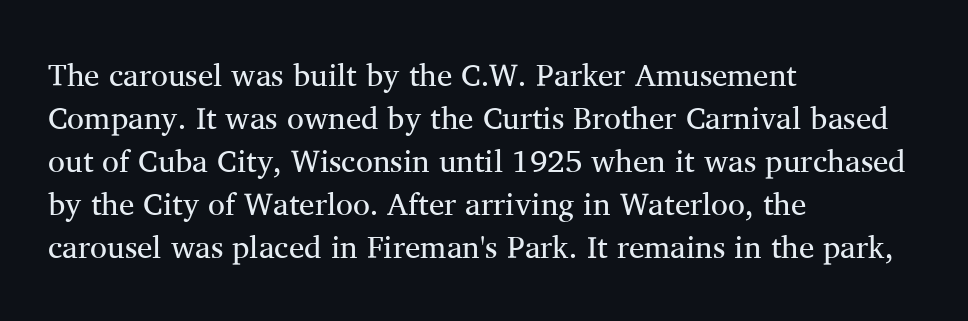
{"serif": "yes", "italic": "no", "bold": "no", "weight": "regular", "width": "normal", "stroke_contrast": "medium", "x_height": "medium", "monospaced": "no", "underline": "no", "align": "left", "line_spacing": "normal", "line_spacing_ratio": 1.39, "letter_spacing": "normal", "letter_spacing_em": 0.0, "glyph_px": 31}
